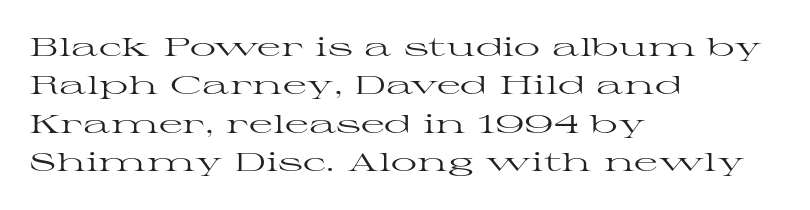
{"italic": "no", "bold": "no", "underline": "no", "align": "left", "line_spacing": "normal", "line_spacing_ratio": 1.48, "letter_spacing": "normal", "letter_spacing_em": 0.0, "glyph_px": 26}
